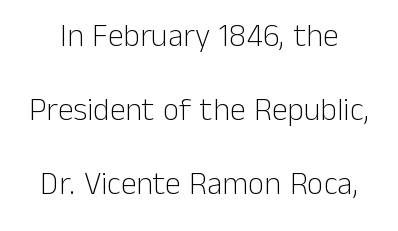
{"serif": "no", "italic": "no", "bold": "no", "weight": "light", "width": "normal", "stroke_contrast": "low", "x_height": "medium", "monospaced": "no", "underline": "no", "line_spacing": "loose", "line_spacing_ratio": 2.31, "letter_spacing": "normal", "letter_spacing_em": 0.0, "glyph_px": 32}
